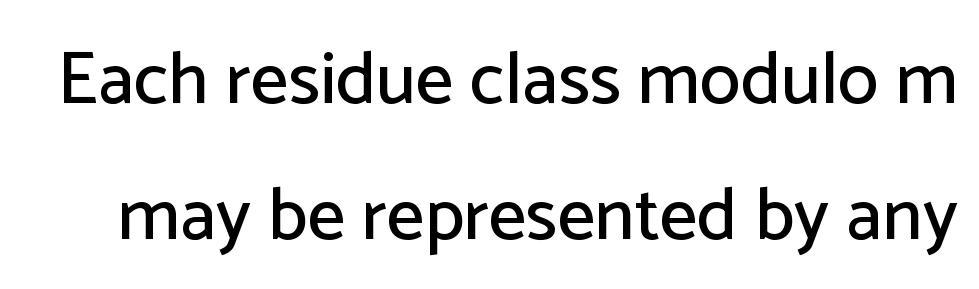
The image shows 74 px sans-serif type, upright; set line spacing 1.84x, normal letter spacing, not underlined; low stroke contrast and a medium x-height.
